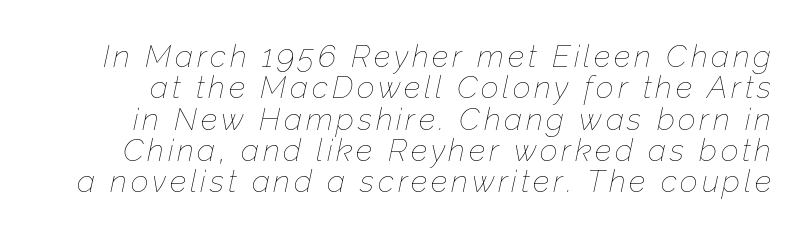
The image shows 31 px thin type, italic (leaning right); set tight line spacing (1.01x), not underlined; low stroke contrast and a medium x-height.
